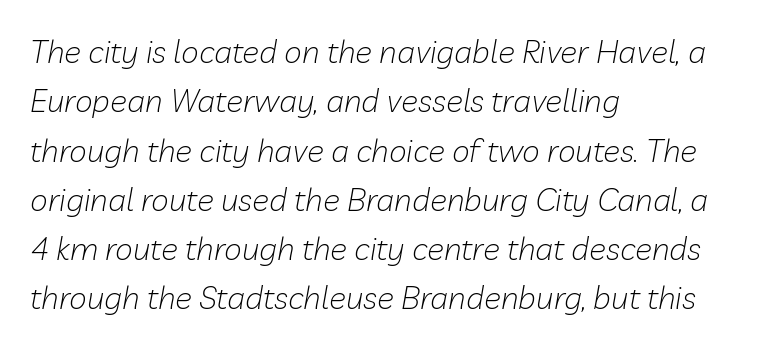
{"italic": "yes", "lean": "right", "slant_degrees": 10, "bold": "no", "weight": "light", "width": "normal", "stroke_contrast": "low", "x_height": "medium", "monospaced": "no", "underline": "no", "align": "left", "line_spacing": "normal", "line_spacing_ratio": 1.54, "letter_spacing": "normal", "letter_spacing_em": 0.0, "glyph_px": 32}
